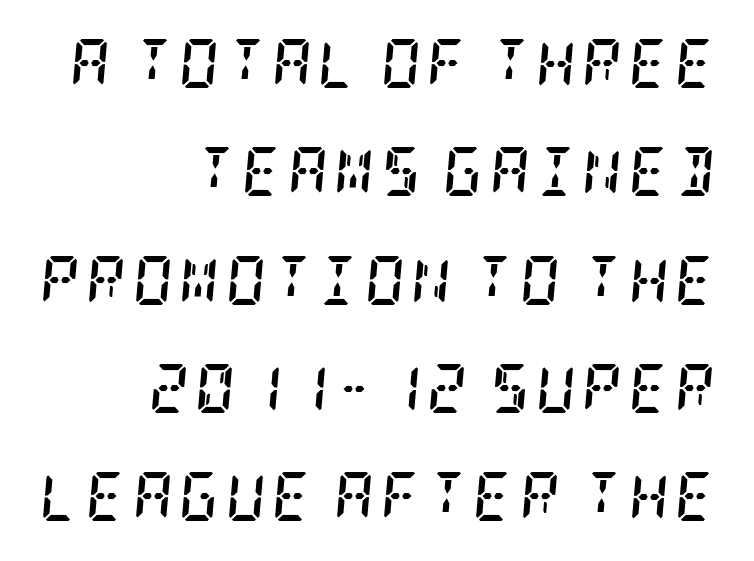
Heft: maximum for text — a bold. Leftover space on each line is placed entirely before the opening word. The block of text is sparse from top to bottom, with ample space between rows. Underline: absent. Italic? Definitely — the glyphs are oblique.
